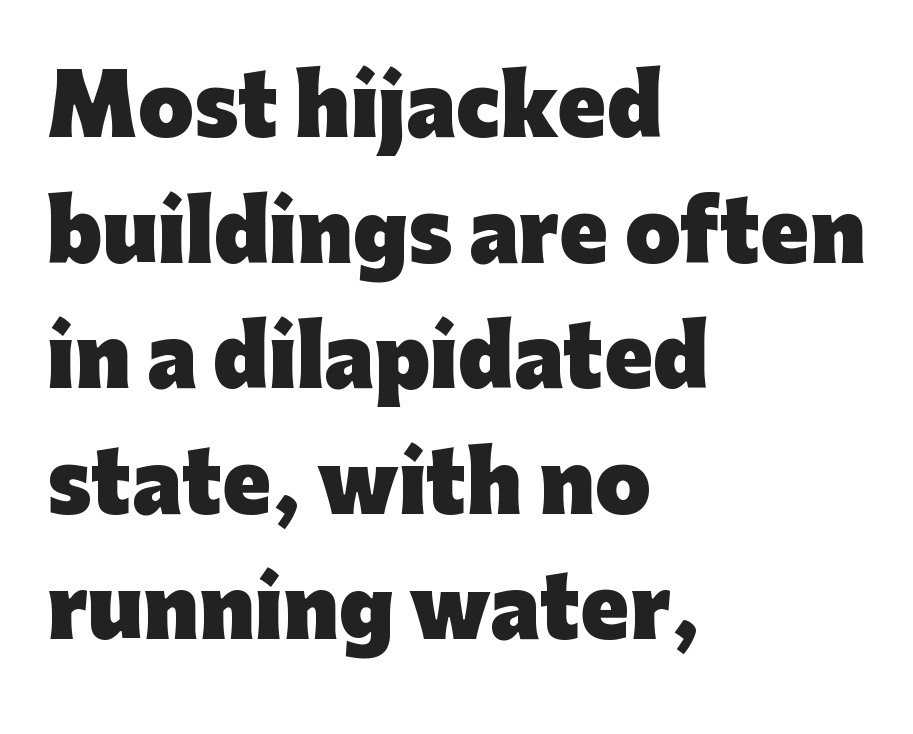
{"serif": "no", "italic": "no", "bold": "yes", "weight": "heavy", "width": "normal", "stroke_contrast": "low", "x_height": "medium", "monospaced": "no", "underline": "no", "align": "left", "line_spacing": "normal", "line_spacing_ratio": 1.57, "letter_spacing": "normal", "letter_spacing_em": 0.0, "glyph_px": 80}
